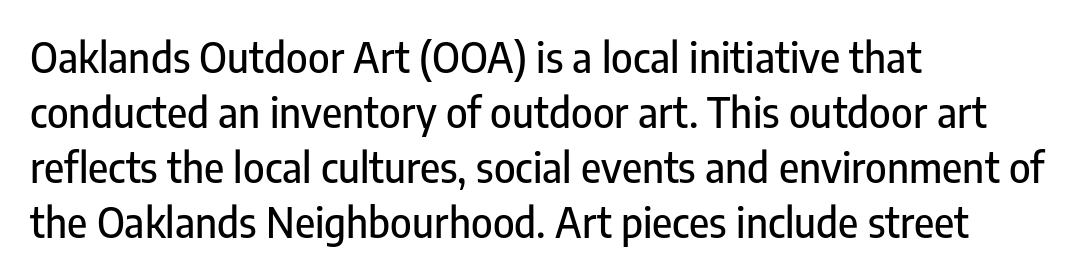
The image shows 41 px condensed sans-serif type, upright; set left-aligned, normal line spacing (1.34x), normal letter spacing, not underlined; low stroke contrast and a medium x-height.
